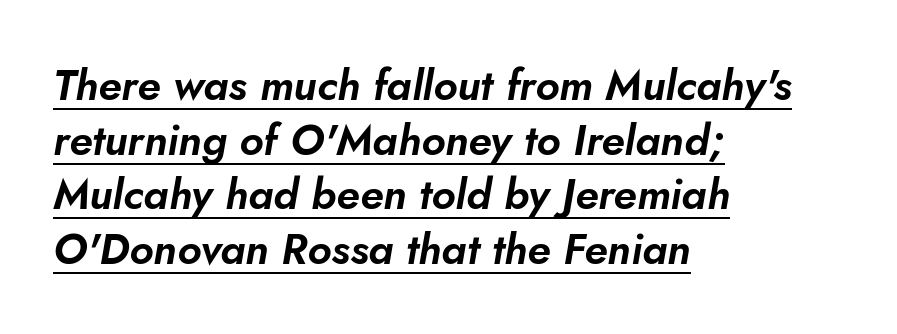
{"italic": "yes", "lean": "right", "slant_degrees": 10, "width": "normal", "stroke_contrast": "low", "x_height": "small", "monospaced": "no", "underline": "yes", "align": "left", "line_spacing": "normal", "line_spacing_ratio": 1.27, "letter_spacing": "normal", "letter_spacing_em": 0.0, "glyph_px": 43}
